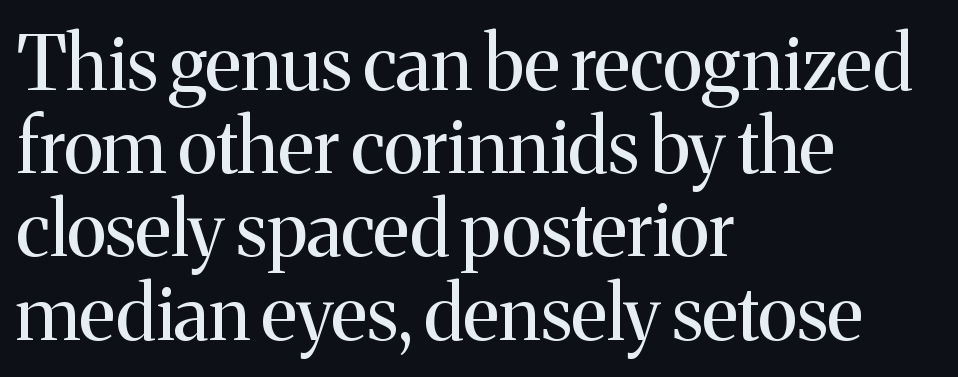
Q: Is the text bold? A: No.
Q: Is the text italic (slanted)? A: No, it is upright.
Q: Is the typeface a serif or a sans-serif typeface? A: Serif.
Q: Is the text underlined? A: No.
Q: How is the paragraph aligned? A: Left-aligned.
Q: Is the spacing between letters normal or unusually wide? A: Normal.
Q: Is the spacing between lines tight, normal or loose? A: Tight.
Q: Width (condensed, normal, or wide)? A: Normal.
Q: Stroke contrast? A: Medium.
Q: x-height? A: Medium.
Q: Monospaced? A: No.
